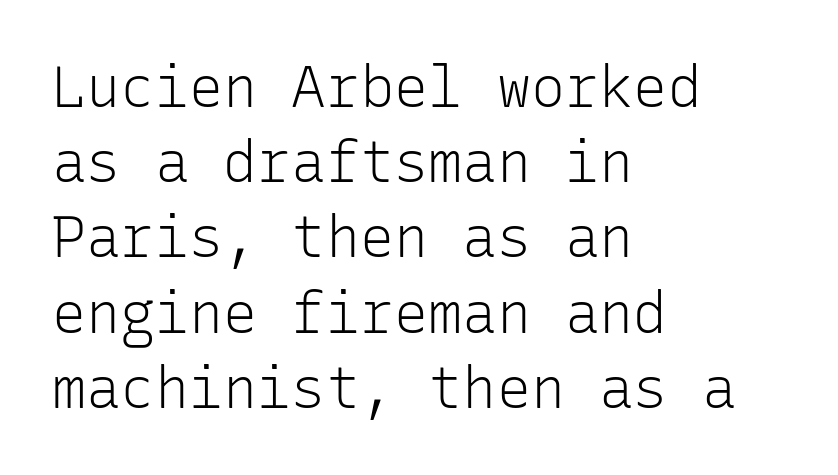
The glyphs are unaccompanied by any horizontal stroke below them. The font's upright variant was chosen for this text. Inter-character spacing is left at the font's built-in metrics. You can tell from the bare stems that sans-serif type was used. Fixed-width glyphs throughout — classic coding-font behaviour. Teacher's note: observe the even left margin — that is flush-left alignment.
